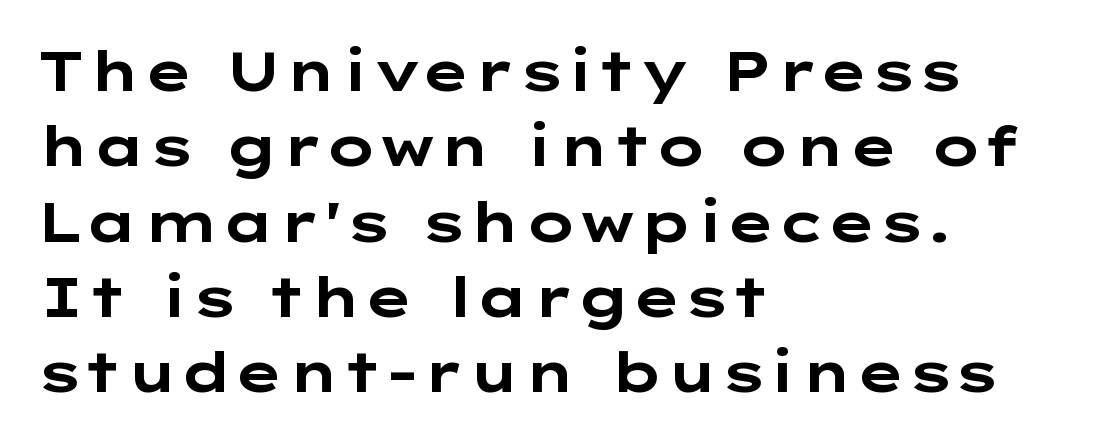
{"serif": "no", "italic": "no", "bold": "yes", "weight": "bold", "width": "wide", "stroke_contrast": "low", "x_height": "medium", "underline": "no", "align": "left", "line_spacing": "normal", "line_spacing_ratio": 1.37, "letter_spacing": "normal", "letter_spacing_em": 0.0, "glyph_px": 55}
